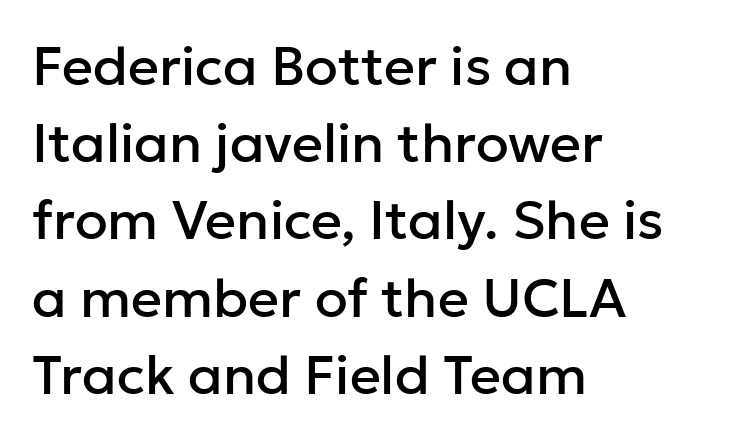
Q: Is the text italic (slanted)? A: No, it is upright.
Q: Is the typeface a serif or a sans-serif typeface? A: Sans-serif.
Q: Is the text underlined? A: No.
Q: How is the paragraph aligned? A: Left-aligned.
Q: Is the spacing between letters normal or unusually wide? A: Normal.
Q: Is the spacing between lines tight, normal or loose? A: Normal.
Q: Width (condensed, normal, or wide)? A: Normal.
Q: Stroke contrast? A: Low.
Q: x-height? A: Medium.
Q: Monospaced? A: No.
